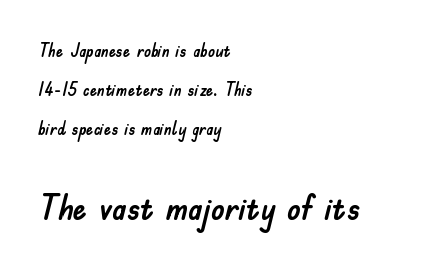
A sans-serif font was chosen for this passage. Which margin do the lines hug? The left one — the right edge is uneven. In terms of letterspacing, this is plain default setting.
